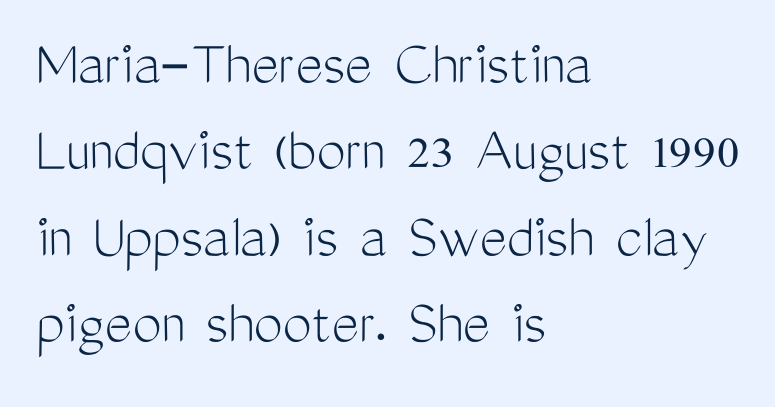
The image shows 65 px light, condensed sans-serif type, upright; set left-aligned, normal line spacing (1.33x), normal letter spacing, not underlined; medium stroke contrast and a medium x-height.
